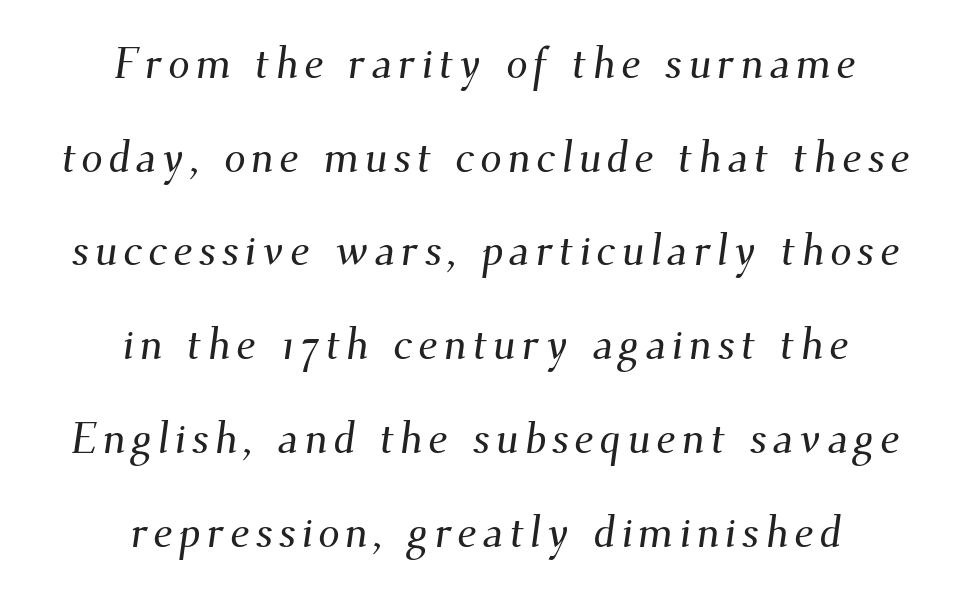
The image shows 43 px serif type; set centered, loose line spacing (2.18x), not underlined; medium stroke contrast and a small x-height.
